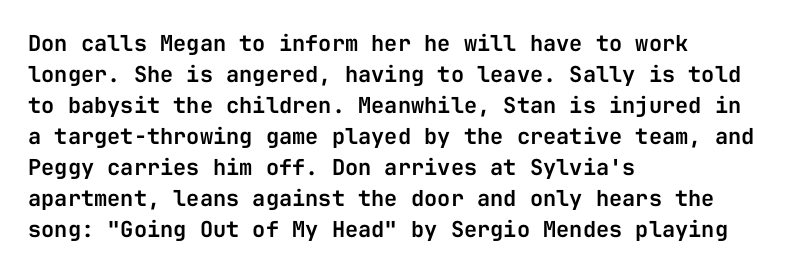
Q: Is the text italic (slanted)? A: No, it is upright.
Q: Is the text underlined? A: No.
Q: How is the paragraph aligned? A: Left-aligned.
Q: Is the spacing between letters normal or unusually wide? A: Normal.
Q: Is the spacing between lines tight, normal or loose? A: Normal.
